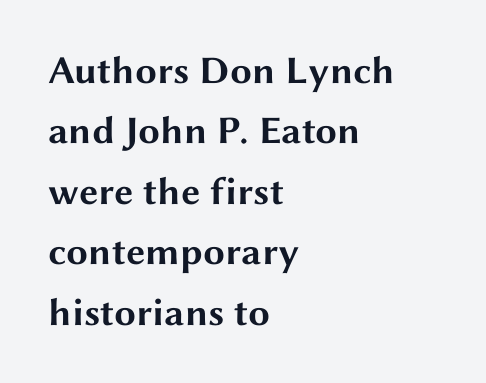
Q: Is the text bold? A: Yes.
Q: Is the text italic (slanted)? A: No, it is upright.
Q: Is the typeface a serif or a sans-serif typeface? A: Sans-serif.
Q: Is the text underlined? A: No.
Q: How is the paragraph aligned? A: Left-aligned.
Q: Is the spacing between letters normal or unusually wide? A: Normal.
Q: Is the spacing between lines tight, normal or loose? A: Normal.
Q: Width (condensed, normal, or wide)? A: Wide.
Q: Stroke contrast? A: Medium.
Q: x-height? A: Medium.
Q: Monospaced? A: No.
